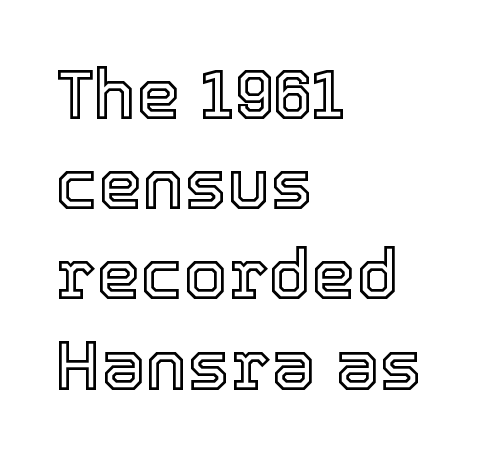
{"italic": "no", "width": "normal", "x_height": "medium", "monospaced": "no", "underline": "no", "align": "left", "line_spacing": "normal", "line_spacing_ratio": 1.27, "letter_spacing": "normal", "letter_spacing_em": 0.0, "glyph_px": 71}
